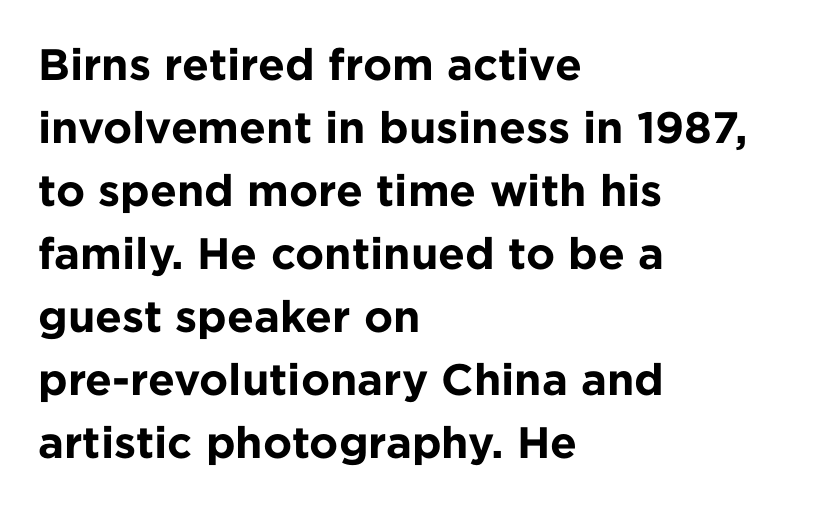
Q: Is the text bold? A: Yes.
Q: Is the text italic (slanted)? A: No, it is upright.
Q: Is the typeface a serif or a sans-serif typeface? A: Sans-serif.
Q: Is the text underlined? A: No.
Q: How is the paragraph aligned? A: Left-aligned.
Q: Is the spacing between letters normal or unusually wide? A: Normal.
Q: Is the spacing between lines tight, normal or loose? A: Normal.
Q: Width (condensed, normal, or wide)? A: Normal.
Q: Stroke contrast? A: Low.
Q: x-height? A: Medium.
Q: Monospaced? A: No.
